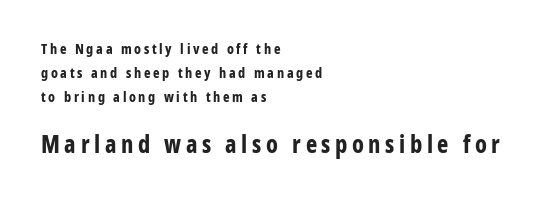
Which margin do the lines hug? The left one — the right edge is uneven. Is the type bold? Yes — the strokes are clearly thick and heavy. Descenders hang freely into open space. Caption: upper text group reduced, lower text group enlarged. This is roman type, the default non-slanted kind.
